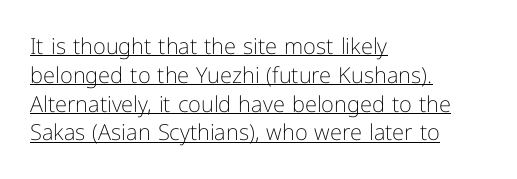
{"italic": "no", "bold": "no", "underline": "yes", "align": "left", "line_spacing": "normal", "line_spacing_ratio": 1.31, "letter_spacing": "normal", "letter_spacing_em": 0.0, "glyph_px": 22}
